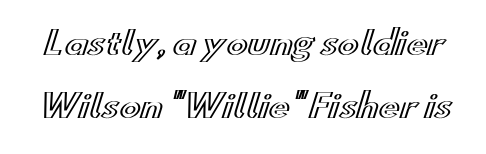
{"width": "wide", "x_height": "small", "monospaced": "no", "underline": "no", "line_spacing": "loose", "line_spacing_ratio": 1.96, "letter_spacing": "normal", "letter_spacing_em": 0.0, "glyph_px": 32}
